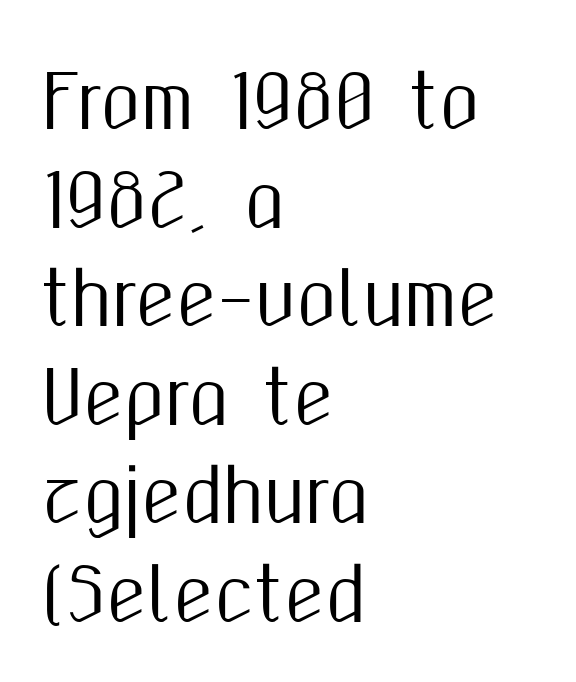
Q: Is the text italic (slanted)? A: No, it is upright.
Q: Is the typeface a serif or a sans-serif typeface? A: Sans-serif.
Q: Is the text underlined? A: No.
Q: How is the paragraph aligned? A: Left-aligned.
Q: Is the spacing between letters normal or unusually wide? A: Normal.
Q: Is the spacing between lines tight, normal or loose? A: Normal.
Q: Width (condensed, normal, or wide)? A: Condensed.
Q: Stroke contrast? A: Medium.
Q: x-height? A: Medium.
Q: Monospaced? A: No.
